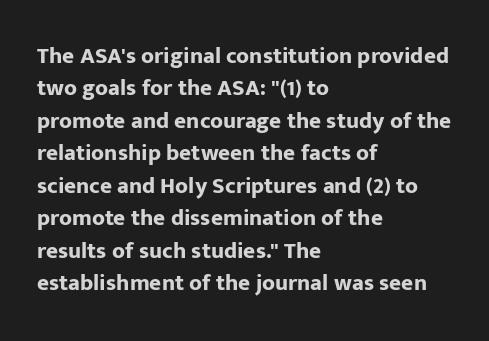
The space directly below the letters is spotless. A dark, heavy texture on the line: the type is bold. Every row of glyphs begins at an identical x-position on the left. Posture: vertical.
